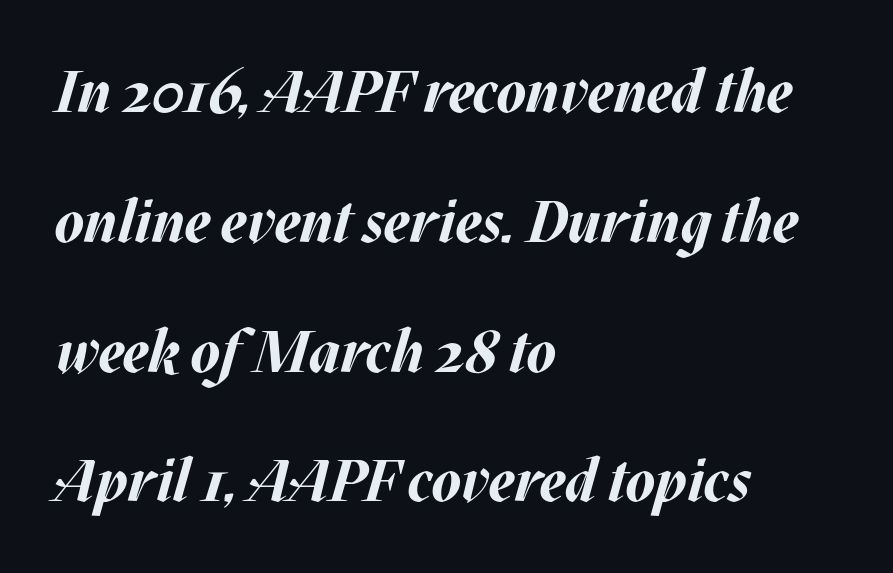
Q: Is the text bold? A: Yes.
Q: Is the text italic (slanted)? A: Yes, it leans right by about 17 degrees.
Q: Is the text underlined? A: No.
Q: How is the paragraph aligned? A: Left-aligned.
Q: Is the spacing between letters normal or unusually wide? A: Normal.
Q: Is the spacing between lines tight, normal or loose? A: Loose.
Q: Width (condensed, normal, or wide)? A: Normal.
Q: Stroke contrast? A: Medium.
Q: x-height? A: Large.
Q: Monospaced? A: No.
